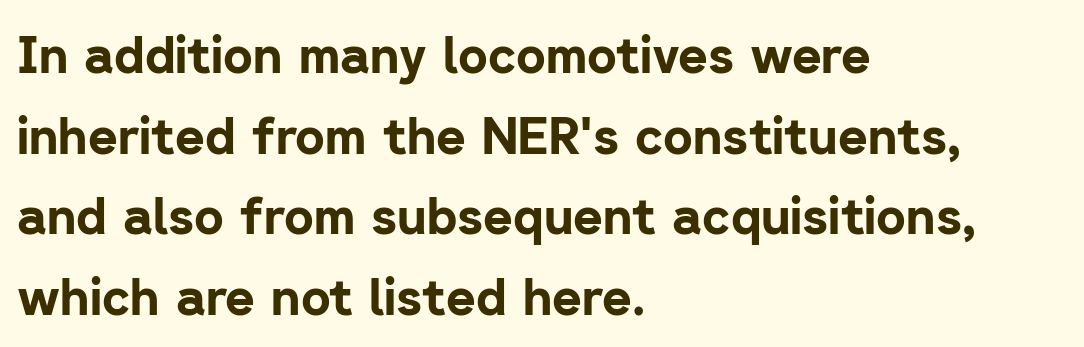
Q: Is the text bold? A: Yes.
Q: Is the text italic (slanted)? A: No, it is upright.
Q: Is the typeface a serif or a sans-serif typeface? A: Sans-serif.
Q: Is the text underlined? A: No.
Q: How is the paragraph aligned? A: Left-aligned.
Q: Is the spacing between letters normal or unusually wide? A: Normal.
Q: Is the spacing between lines tight, normal or loose? A: Normal.
Q: Width (condensed, normal, or wide)? A: Normal.
Q: Stroke contrast? A: Low.
Q: x-height? A: Medium.
Q: Monospaced? A: No.
